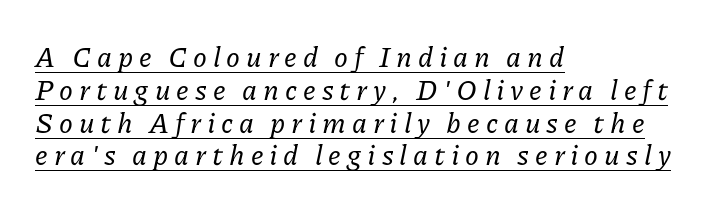
Q: Is the text italic (slanted)? A: Yes, it leans right by about 11 degrees.
Q: Is the typeface a serif or a sans-serif typeface? A: Serif.
Q: Is the text underlined? A: Yes.
Q: How is the paragraph aligned? A: Left-aligned.
Q: Is the spacing between letters normal or unusually wide? A: Unusually wide.
Q: Width (condensed, normal, or wide)? A: Normal.
Q: Stroke contrast? A: Low.
Q: x-height? A: Medium.
Q: Monospaced? A: No.
